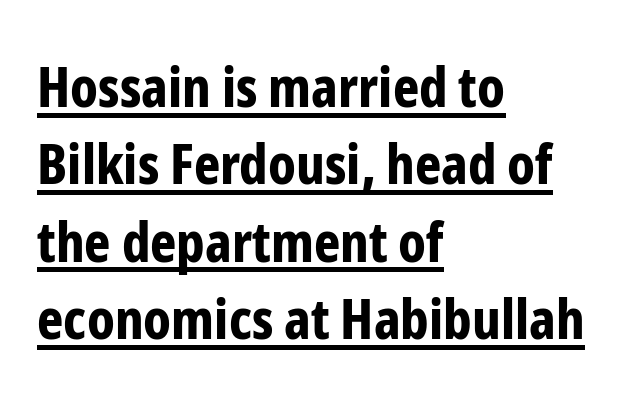
{"serif": "no", "italic": "no", "bold": "yes", "weight": "bold", "width": "condensed", "stroke_contrast": "low", "x_height": "medium", "monospaced": "no", "underline": "yes", "align": "left", "line_spacing": "normal", "line_spacing_ratio": 1.38, "letter_spacing": "normal", "letter_spacing_em": 0.0, "glyph_px": 56}
